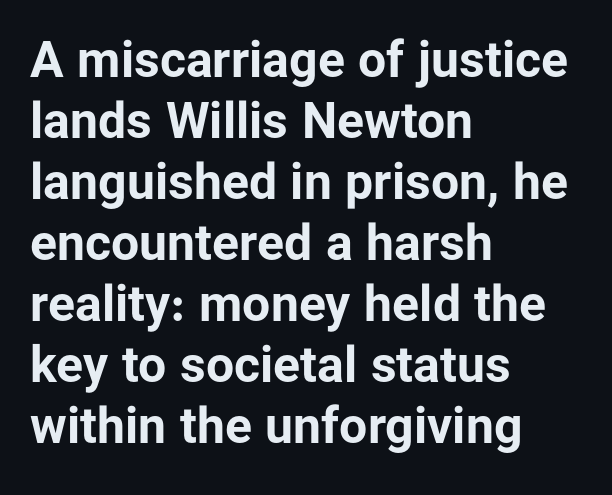
The image shows 50 px bold sans-serif type, upright; set left-aligned, line spacing 1.22x, normal letter spacing, not underlined; low stroke contrast and a medium x-height.
